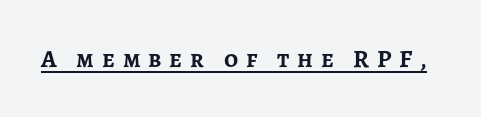
The type is letterspaced generously, with wide tracking. Compared with undecorated copy, this sample adds a rule below the words. Tall strokes in this sample are plumb rather than angled. Typographic density is high because the face is bold.
